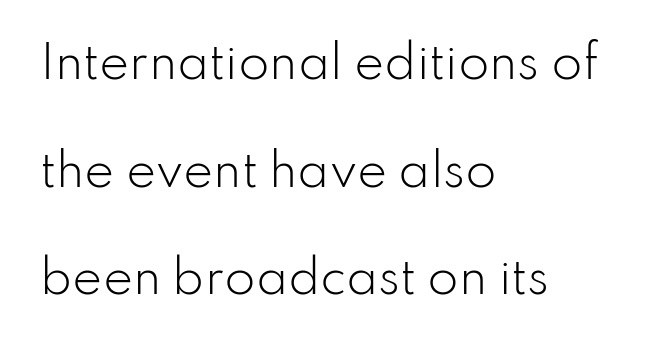
The rendering uses a large line-height, opening up the rows. These lines are composed in type without serifs. The passage shown is typed in a proportional face where columns would drift. Ascenders rise straight up at ninety degrees. These lines keep a tight, regular rhythm from letter to letter.
